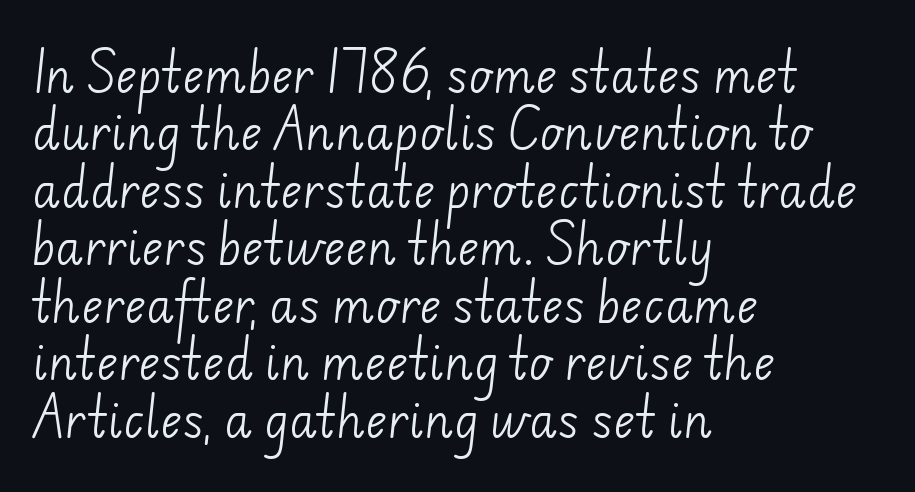
The image shows 46 px light sans-serif type; set left-aligned, normal line spacing (1.25x), normal letter spacing, not underlined; low stroke contrast and a small x-height.
